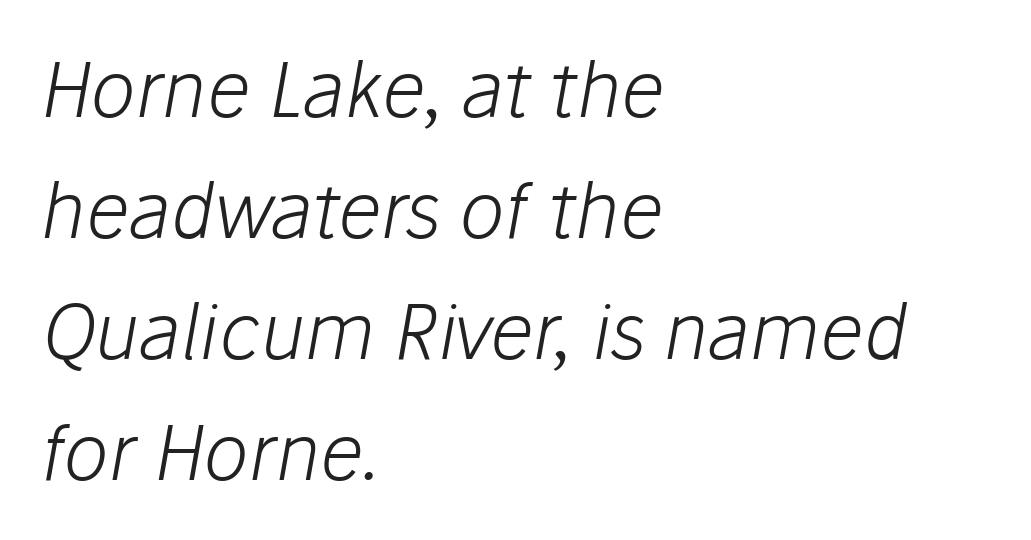
Weight: regular or lighter. Think of a printed novel: that variable character pitch is what you see here. In terms of leading, this rendering sits right in the middle. Between one letter and the next there's only the usual sliver of space. Emphasis-style slanted type is in use.
